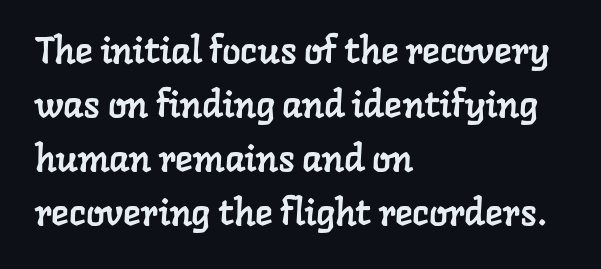
The typesetter chose a ragged-right arrangement here. Notice how descenders clear the ascenders below comfortably — that's standard leading. Observe the ordinary spacing: letters are neighbours, not strangers. The rendering uses natural spacing where letterforms have individual widths.
